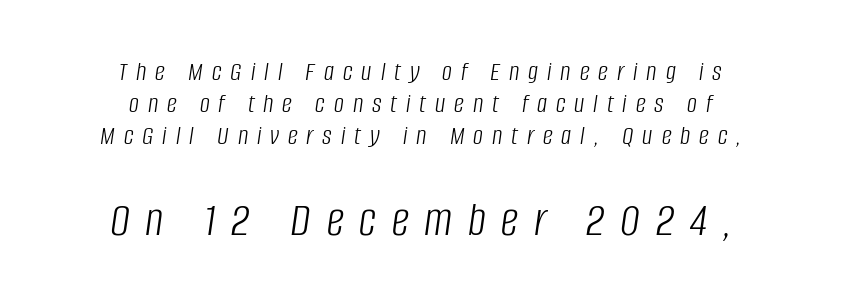
The letters advance in unequal steps, a hallmark of proportional type. Block two is the big one; block one sits smaller above it. What's the leading like? Squeezed, with rows nearly overlapping. Is the letter spacing exaggerated? Yes — the characters are pushed far apart. The setting favours the middle, as headings and verse often do. Does the lettering tilt? It does — this is italic.
